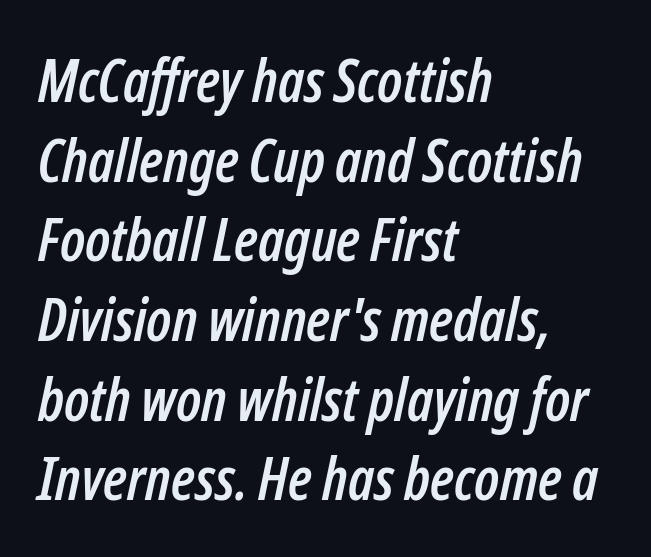
Think of a printed novel: that variable character pitch is what you see here. Descender tails drop into unmarked territory. These lines stack with their left ends in a neat column. Interline gaps are of average width in this sample.
